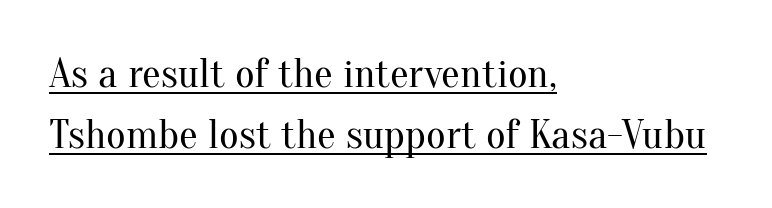
Q: Is the text bold? A: No.
Q: Is the text italic (slanted)? A: No, it is upright.
Q: Is the typeface a serif or a sans-serif typeface? A: Serif.
Q: Is the text underlined? A: Yes.
Q: How is the paragraph aligned? A: Left-aligned.
Q: Is the spacing between letters normal or unusually wide? A: Normal.
Q: Is the spacing between lines tight, normal or loose? A: Normal.
Q: Width (condensed, normal, or wide)? A: Normal.
Q: Stroke contrast? A: Medium.
Q: x-height? A: Small.
Q: Monospaced? A: No.
